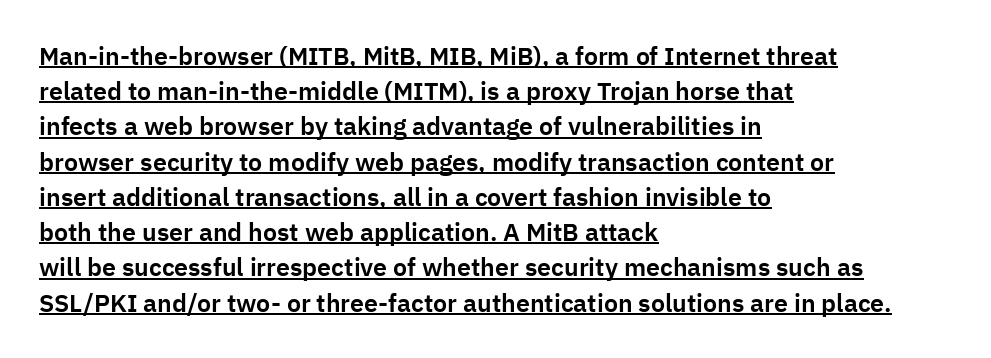
Between one letter and the next there's only the usual sliver of space. Regular leading. This sample uses an upright cut, with every glyph sitting square on the baseline. Reading down the block, your eye returns to a fixed left position each line.
